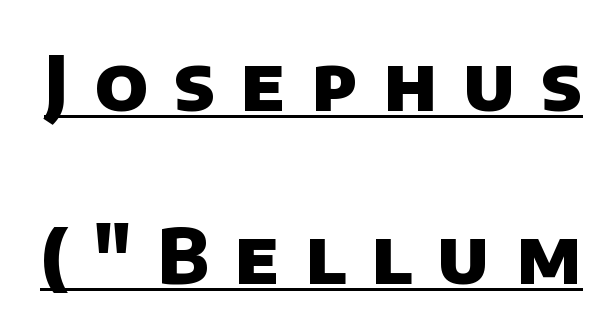
A rule runs beneath these lines of type. What weight is shown? A full bold with thick strokes. You could not count columns in this text — the font is proportionally spaced. How would I describe the line gaps? Wide and relaxed.
